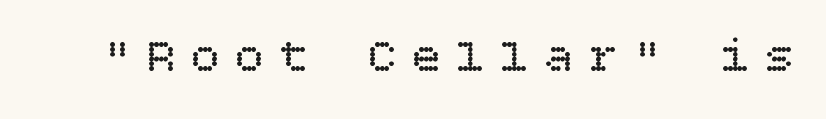
{"italic": "no", "bold": "no", "weight": "regular", "width": "normal", "stroke_contrast": "low", "x_height": "large", "underline": "no", "letter_spacing": "wide", "letter_spacing_em": 0.32, "glyph_px": 48}
